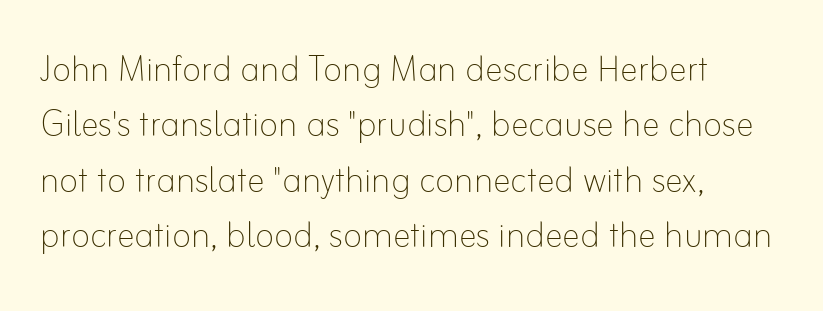
{"italic": "no", "bold": "no", "weight": "thin", "width": "normal", "stroke_contrast": "low", "x_height": "small", "monospaced": "no", "underline": "no", "align": "left", "line_spacing_ratio": 1.23, "letter_spacing": "normal", "letter_spacing_em": 0.0, "glyph_px": 45}
